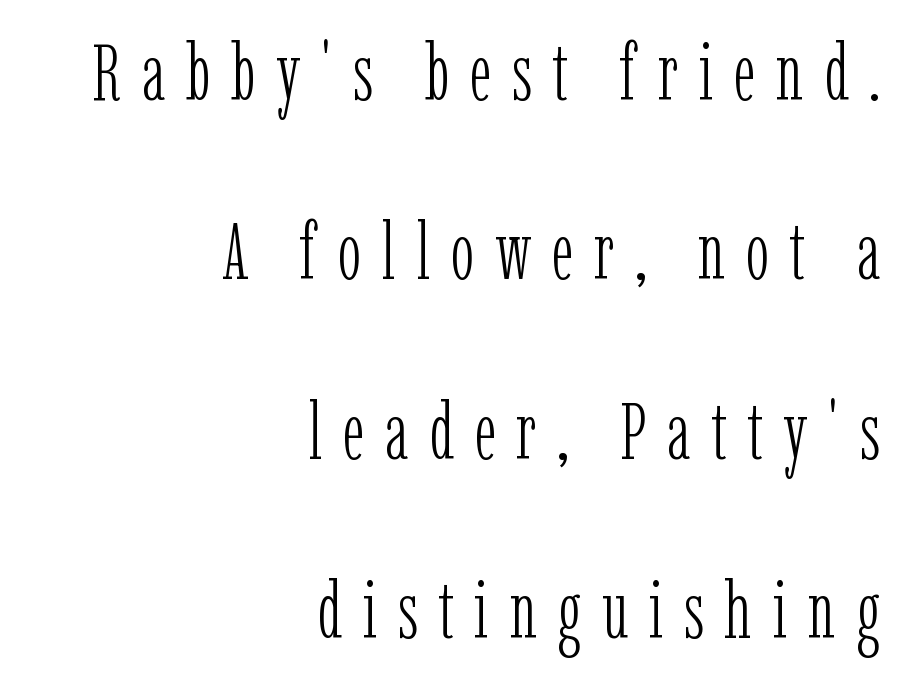
Q: Is the text bold? A: No.
Q: Is the text italic (slanted)? A: No, it is upright.
Q: Is the typeface a serif or a sans-serif typeface? A: Serif.
Q: Is the text underlined? A: No.
Q: How is the paragraph aligned? A: Right-aligned.
Q: Is the spacing between letters normal or unusually wide? A: Unusually wide.
Q: Is the spacing between lines tight, normal or loose? A: Loose.
Q: Width (condensed, normal, or wide)? A: Condensed.
Q: Stroke contrast? A: Low.
Q: x-height? A: Medium.
Q: Monospaced? A: No.
